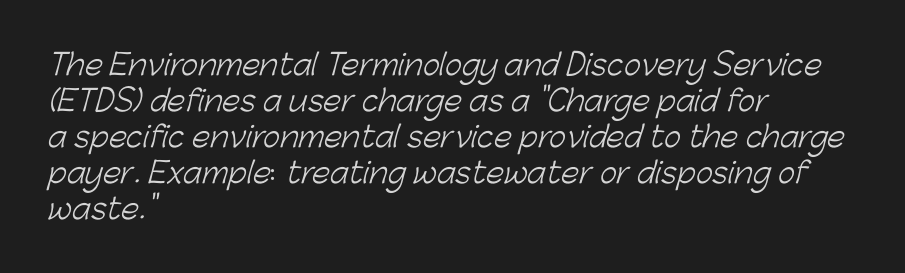
{"serif": "no", "bold": "no", "weight": "light", "width": "normal", "stroke_contrast": "low", "x_height": "medium", "monospaced": "no", "underline": "no", "align": "left", "line_spacing_ratio": 1.24, "letter_spacing": "normal", "letter_spacing_em": 0.0, "glyph_px": 29}
